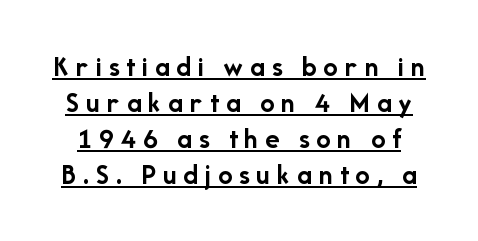
The image shows 29 px semibold sans-serif type, upright; set line spacing 1.24x, unusually wide letter spacing (+0.23 em), underlined; low stroke contrast and a medium x-height.
